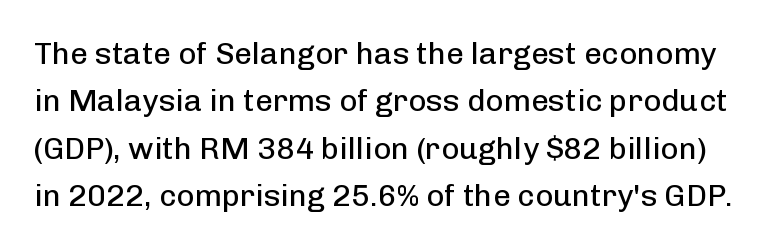
{"serif": "no", "italic": "no", "bold": "no", "weight": "regular", "width": "normal", "stroke_contrast": "low", "x_height": "medium", "monospaced": "no", "underline": "no", "line_spacing": "normal", "line_spacing_ratio": 1.53, "letter_spacing": "normal", "letter_spacing_em": 0.0, "glyph_px": 31}
